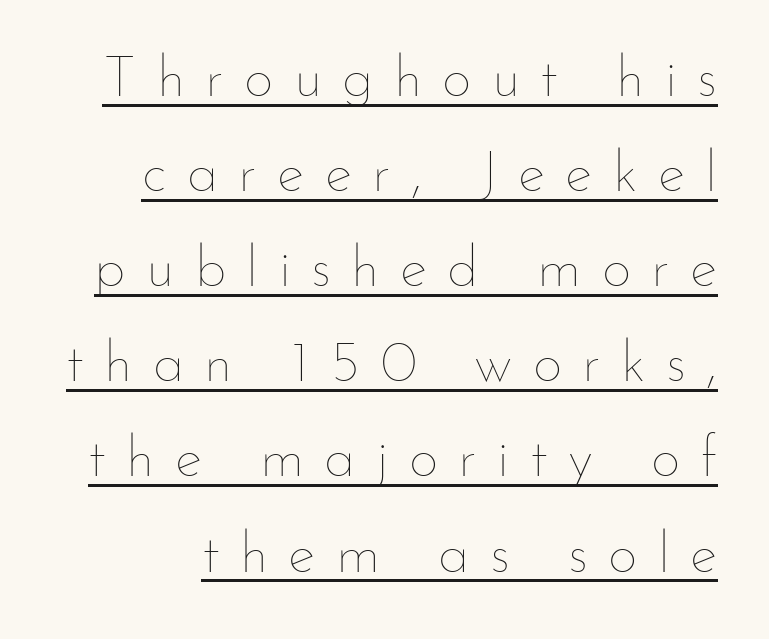
{"italic": "no", "bold": "no", "weight": "thin", "width": "normal", "stroke_contrast": "low", "x_height": "small", "monospaced": "no", "underline": "yes", "line_spacing": "normal", "line_spacing_ratio": 1.64, "letter_spacing": "wide", "letter_spacing_em": 0.35, "glyph_px": 58}
